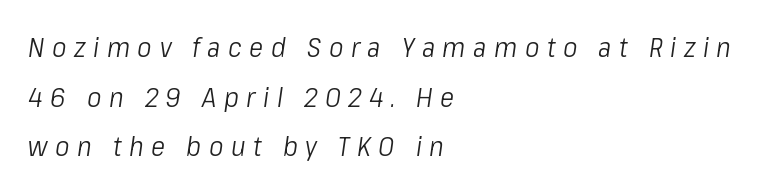
The axis of the letterforms is tilted away from vertical. These glyphs show unthickened strokes, regular width or finer. Reading down the block, your eye returns to a fixed left position each line. Each word looks stretched out because of the extra space between its letters.
